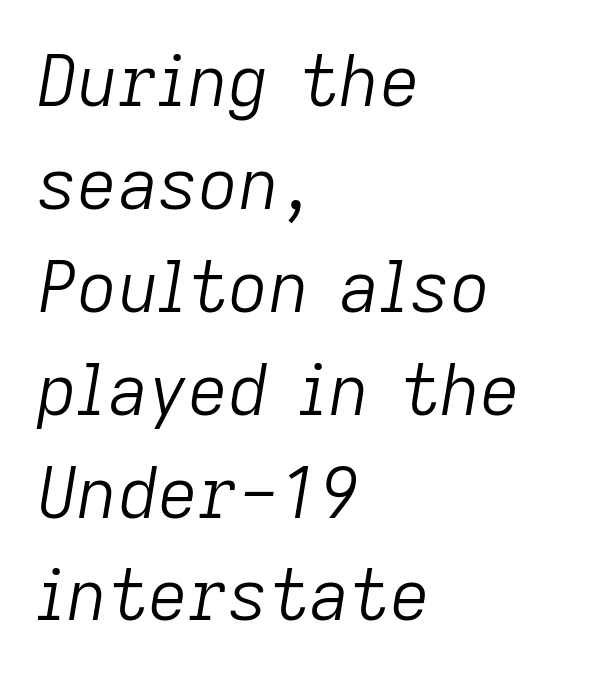
Q: Is the text bold? A: No.
Q: Is the text italic (slanted)? A: Yes, it leans right by about 9 degrees.
Q: Is the text underlined? A: No.
Q: How is the paragraph aligned? A: Left-aligned.
Q: Is the spacing between letters normal or unusually wide? A: Normal.
Q: Is the spacing between lines tight, normal or loose? A: Normal.
Q: Width (condensed, normal, or wide)? A: Normal.
Q: Stroke contrast? A: Low.
Q: x-height? A: Medium.
Q: Monospaced? A: No.
